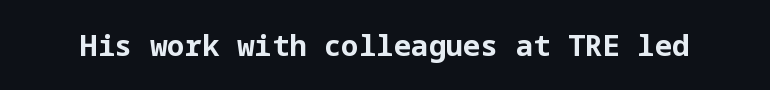
Q: Is the text bold? A: Yes.
Q: Is the text italic (slanted)? A: No, it is upright.
Q: Is the typeface a serif or a sans-serif typeface? A: Sans-serif.
Q: Is the text underlined? A: No.
Q: Is the spacing between letters normal or unusually wide? A: Normal.
Q: Width (condensed, normal, or wide)? A: Normal.
Q: Stroke contrast? A: Low.
Q: x-height? A: Medium.
